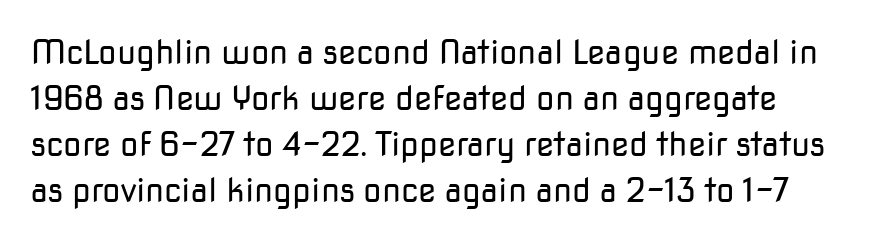
Serif or sans? Sans — the stroke terminals are bare. This is roman type, the default non-slanted kind. The strokes carry an ordinary text weight at most. The face used here is proportionally spaced, like ordinary book or web type. The glyphs are unaccompanied by any horizontal stroke below them. One glance says typical: line gaps are just what's usual.
